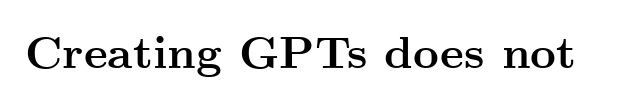
Q: Is the text bold? A: Yes.
Q: Is the text italic (slanted)? A: No, it is upright.
Q: Is the typeface a serif or a sans-serif typeface? A: Serif.
Q: Is the text underlined? A: No.
Q: Is the spacing between letters normal or unusually wide? A: Normal.
Q: Width (condensed, normal, or wide)? A: Wide.
Q: Stroke contrast? A: Medium.
Q: x-height? A: Small.
Q: Monospaced? A: No.
